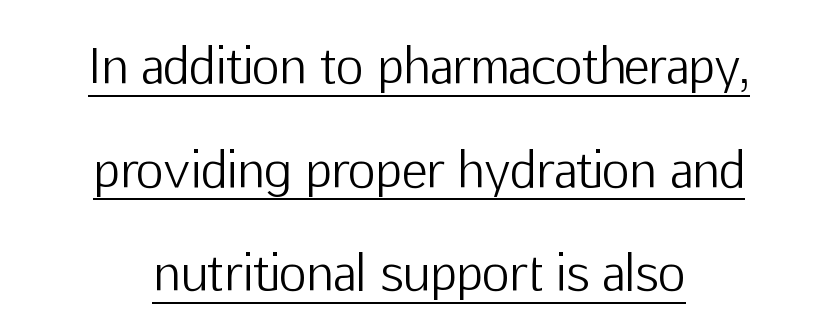
{"serif": "no", "italic": "no", "bold": "no", "weight": "light", "width": "normal", "stroke_contrast": "low", "x_height": "medium", "monospaced": "no", "underline": "yes", "align": "center", "line_spacing": "loose", "line_spacing_ratio": 2.16, "letter_spacing": "normal", "letter_spacing_em": 0.0, "glyph_px": 48}
